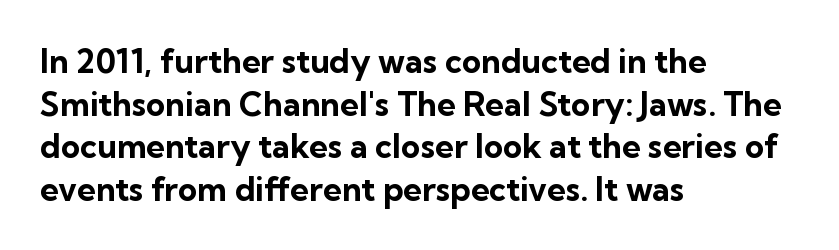
Characters remain perfectly vertical along every line. Observe the ordinary spacing: letters are neighbours, not strangers. Bold? Absolutely — the strokes are thick and heavy. In terms of letterform style, serifs are entirely absent. These lines are set flush left with a ragged right edge.
